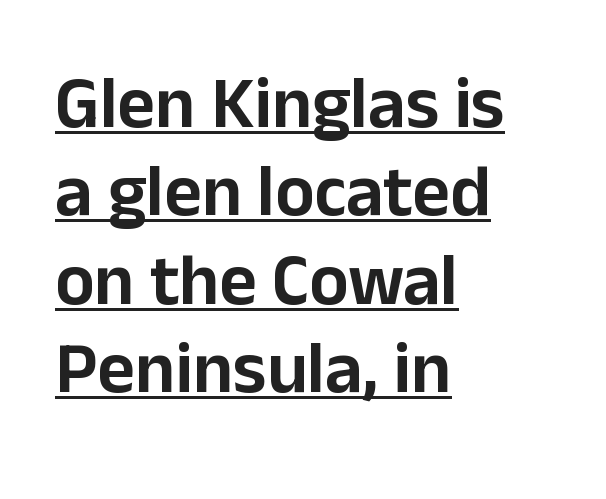
Q: Is the text italic (slanted)? A: No, it is upright.
Q: Is the typeface a serif or a sans-serif typeface? A: Sans-serif.
Q: Is the text underlined? A: Yes.
Q: How is the paragraph aligned? A: Left-aligned.
Q: Is the spacing between letters normal or unusually wide? A: Normal.
Q: Width (condensed, normal, or wide)? A: Normal.
Q: Stroke contrast? A: Low.
Q: x-height? A: Medium.
Q: Monospaced? A: No.
